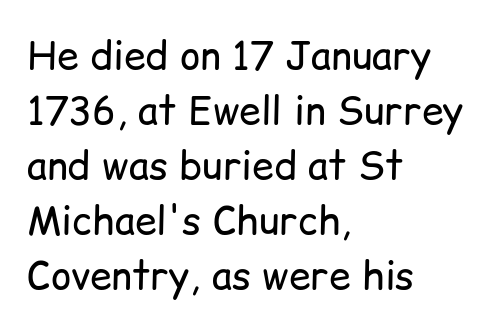
How are the letters spaced? Ordinarily, with no added tracking. The weight tops out at a normal text grade. Line beginnings align vertically; line endings do not. These lines are composed in type without serifs. Plain, unruled lines of type.
